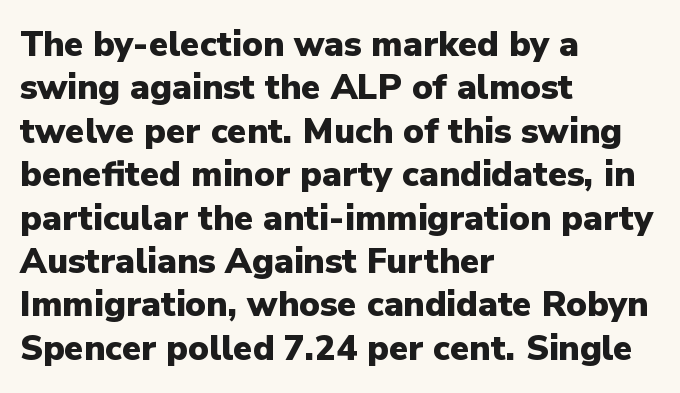
Q: Is the text bold? A: Yes.
Q: Is the text italic (slanted)? A: No, it is upright.
Q: Is the typeface a serif or a sans-serif typeface? A: Sans-serif.
Q: Is the text underlined? A: No.
Q: How is the paragraph aligned? A: Left-aligned.
Q: Is the spacing between letters normal or unusually wide? A: Normal.
Q: Width (condensed, normal, or wide)? A: Normal.
Q: Stroke contrast? A: Low.
Q: x-height? A: Medium.
Q: Monospaced? A: No.
